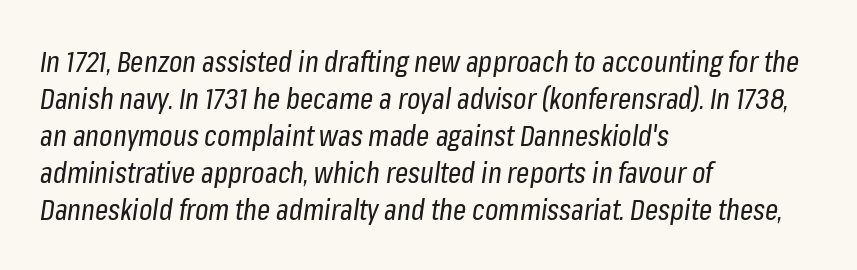
The image shows 29 px regular-weight, condensed type, italic (leaning right); set left-aligned, normal line spacing (1.28x), normal letter spacing, not underlined; low stroke contrast and a medium x-height.
